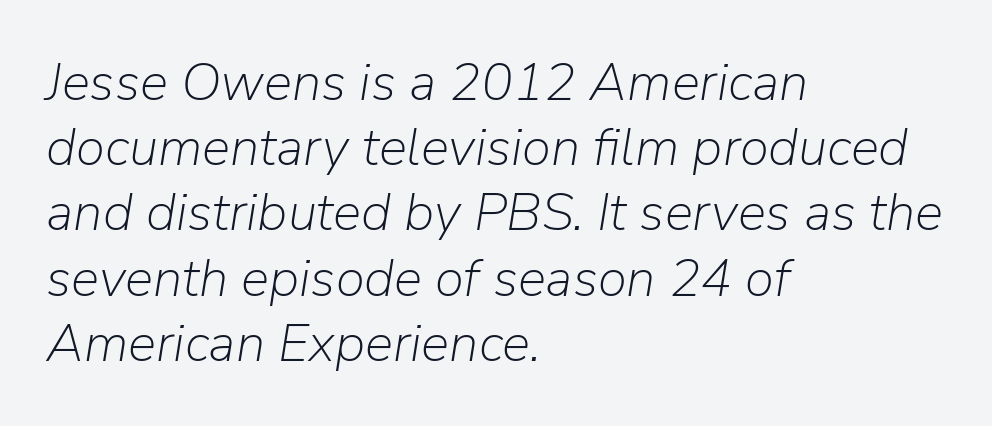
The image shows 53 px light type, italic (leaning right); set left-aligned, line spacing 1.23x, normal letter spacing, not underlined; low stroke contrast and a medium x-height.
